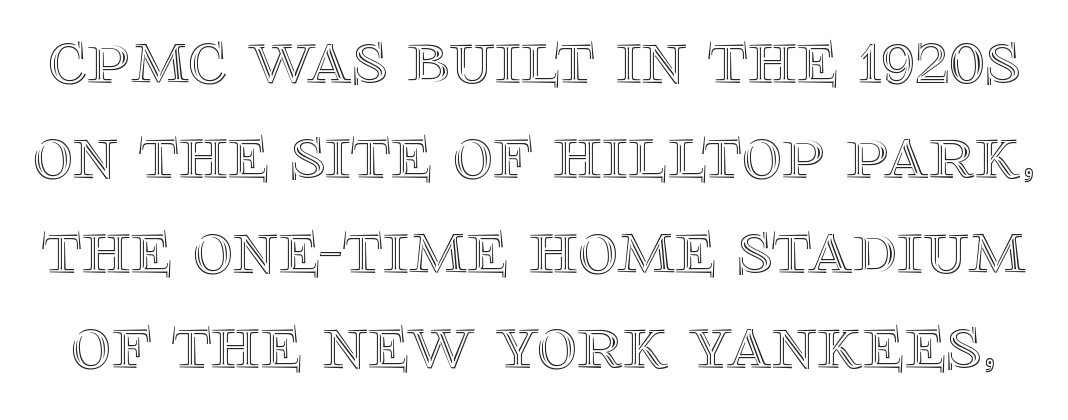
{"italic": "no", "width": "normal", "x_height": "large", "monospaced": "no", "underline": "no", "line_spacing_ratio": 1.22, "letter_spacing": "normal", "letter_spacing_em": 0.0, "glyph_px": 78}
